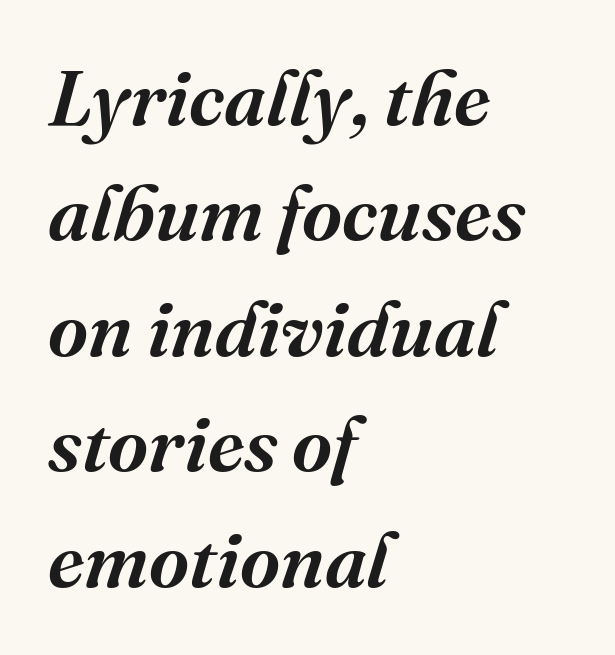
The image shows 78 px semibold serif type, italic (leaning right); set left-aligned, normal line spacing (1.48x), normal letter spacing, not underlined; medium stroke contrast and a medium x-height.
